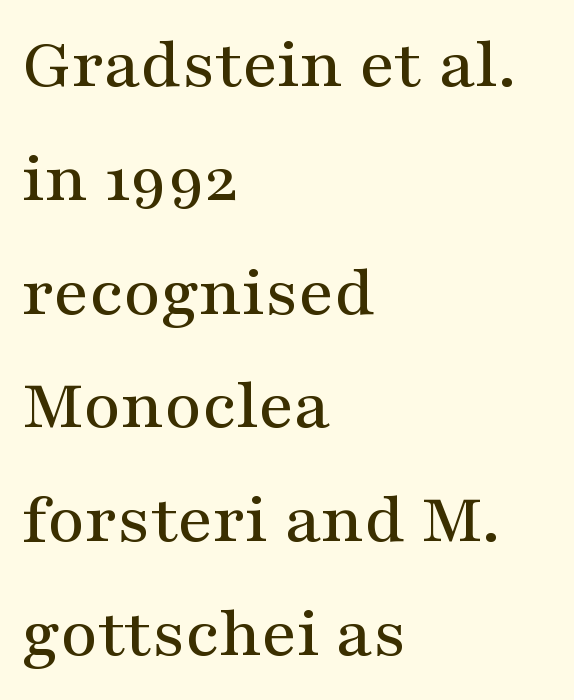
The leading is moderate, giving the passage an even texture. Letter spacing: default. The specimen omits any rule beneath the text block's lines. The paragraph shown leans on its left margin. This sample uses an upright cut, with every glyph sitting square on the baseline.
